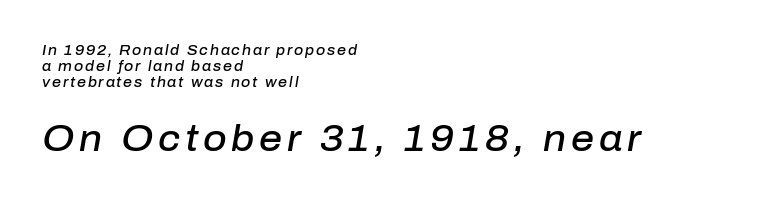
Q: Is the text bold? A: Semi-bold.
Q: Is the text italic (slanted)? A: Yes, it leans right by about 10 degrees.
Q: Is the text underlined? A: No.
Q: How is the paragraph aligned? A: Left-aligned.
Q: Is the spacing between lines tight, normal or loose? A: Tight.
Q: Which block of text is set in a larger size, the first (top) or the second (bottom)? A: The second (bottom) one.
Q: Width (condensed, normal, or wide)? A: Normal.
Q: Stroke contrast? A: Low.
Q: x-height? A: Medium.
Q: Monospaced? A: No.
